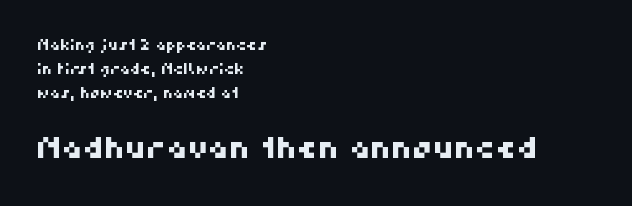
If you squint, the bottom block still reads clearly — it's the larger of the two. Unlike a traditional serif, this face leaves its strokes unadorned. All the whitespace from short lines collects on the right. Anything drawn beneath the words? Only blank space. This sample has the flowing, uneven cadence of proportional lettering.
